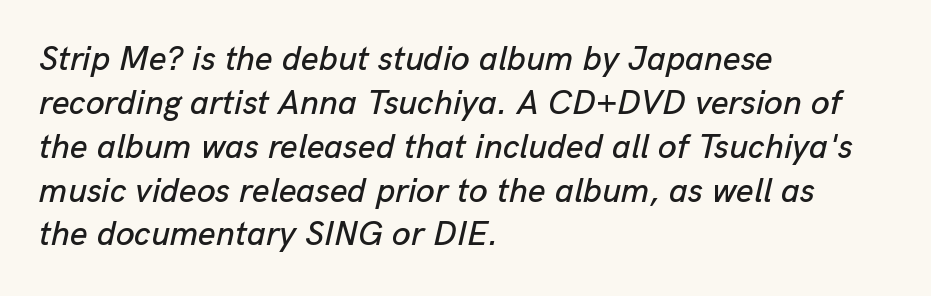
Q: Is the text italic (slanted)? A: Yes, it leans right by about 13 degrees.
Q: Is the text underlined? A: No.
Q: How is the paragraph aligned? A: Left-aligned.
Q: Is the spacing between letters normal or unusually wide? A: Normal.
Q: Is the spacing between lines tight, normal or loose? A: Normal.
Q: Width (condensed, normal, or wide)? A: Normal.
Q: Stroke contrast? A: Low.
Q: x-height? A: Medium.
Q: Monospaced? A: No.
